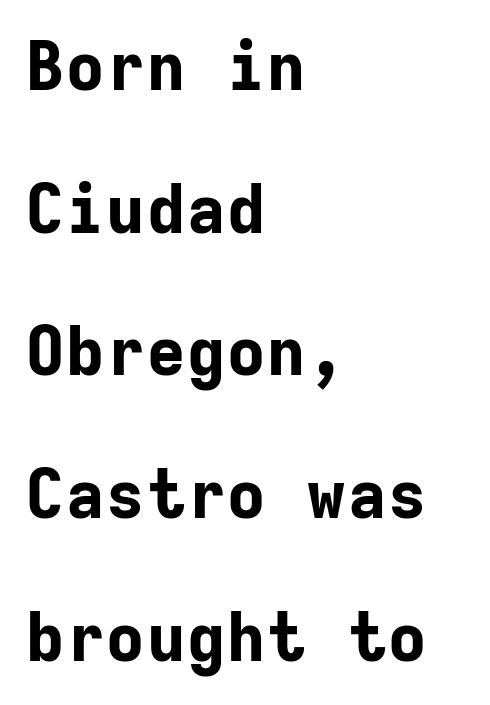
Q: Is the text bold? A: Yes.
Q: Is the text italic (slanted)? A: No, it is upright.
Q: Is the typeface a serif or a sans-serif typeface? A: Sans-serif.
Q: Is the text underlined? A: No.
Q: How is the paragraph aligned? A: Left-aligned.
Q: Is the spacing between letters normal or unusually wide? A: Normal.
Q: Is the spacing between lines tight, normal or loose? A: Loose.
Q: Width (condensed, normal, or wide)? A: Normal.
Q: Stroke contrast? A: Low.
Q: x-height? A: Medium.
Q: Monospaced? A: Yes.
